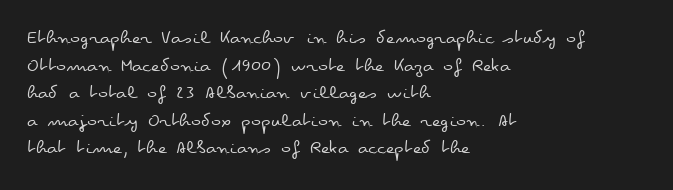
Q: Is the text bold? A: No.
Q: Is the text italic (slanted)? A: No, it is upright.
Q: Is the text underlined? A: No.
Q: How is the paragraph aligned? A: Left-aligned.
Q: Is the spacing between letters normal or unusually wide? A: Normal.
Q: Is the spacing between lines tight, normal or loose? A: Normal.
